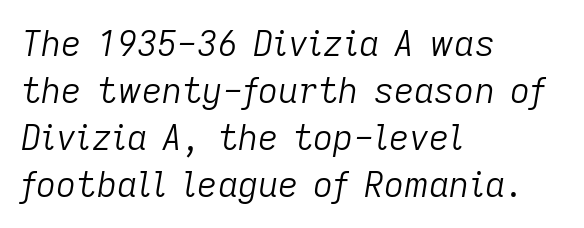
Q: Is the text bold? A: No.
Q: Is the text italic (slanted)? A: Yes, it leans right by about 9 degrees.
Q: Is the text underlined? A: No.
Q: How is the paragraph aligned? A: Left-aligned.
Q: Is the spacing between letters normal or unusually wide? A: Normal.
Q: Is the spacing between lines tight, normal or loose? A: Normal.
Q: Width (condensed, normal, or wide)? A: Normal.
Q: Stroke contrast? A: Low.
Q: x-height? A: Medium.
Q: Monospaced? A: No.
